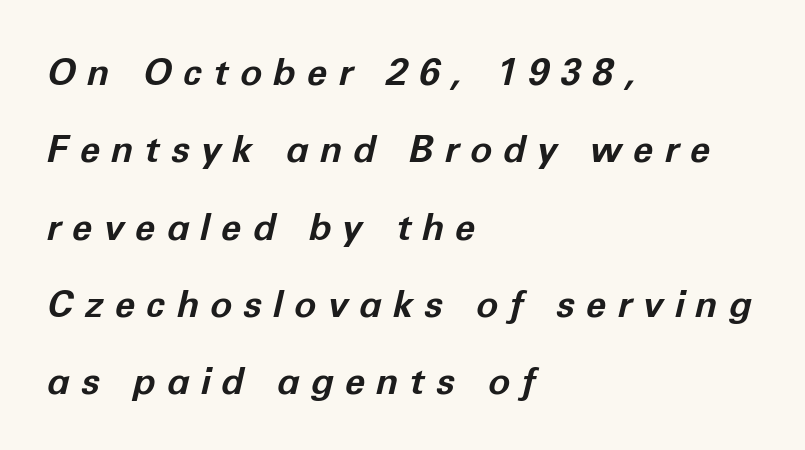
The image shows 37 px bold type, italic (leaning right); set left-aligned, loose line spacing (2.09x), unusually wide letter spacing (+0.3 em), not underlined; low stroke contrast and a medium x-height.
